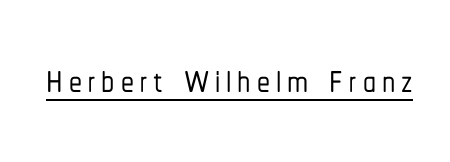
Think of a printed novel: that variable character pitch is what you see here. Nothing sits at the stroke ends, so this counts as sans-serif. A typesetter would mark this as roman, not italic. Descenders here cross a horizontal rule under the line.
